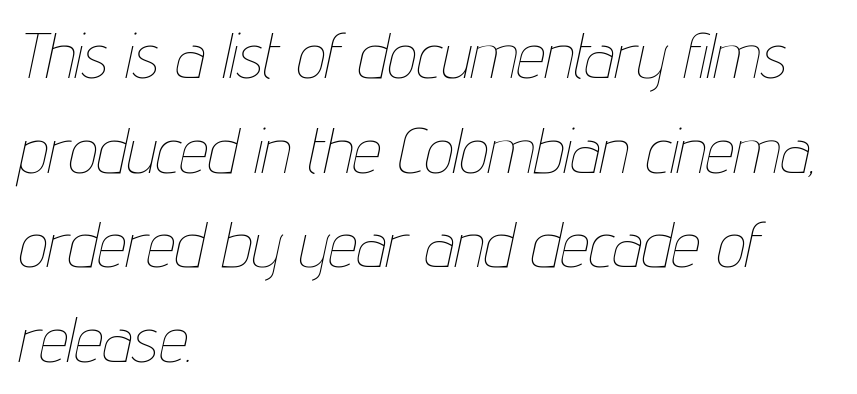
{"italic": "yes", "lean": "right", "slant_degrees": 12, "bold": "no", "weight": "thin", "width": "condensed", "stroke_contrast": "low", "x_height": "medium", "monospaced": "no", "underline": "no", "align": "left", "line_spacing": "normal", "line_spacing_ratio": 1.48, "letter_spacing": "normal", "letter_spacing_em": 0.0, "glyph_px": 64}
